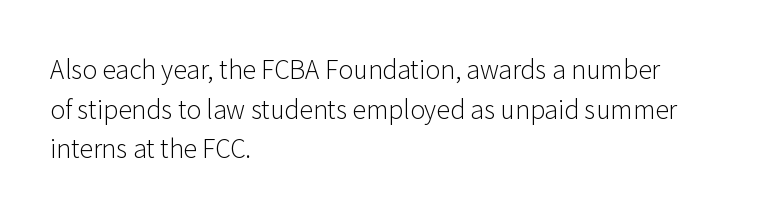
No italicization has been applied; the sample stays upright. Which margin do the lines hug? The left one — the right edge is uneven. Interline gaps are of average width in this sample. Descender tails drop into unmarked territory.
